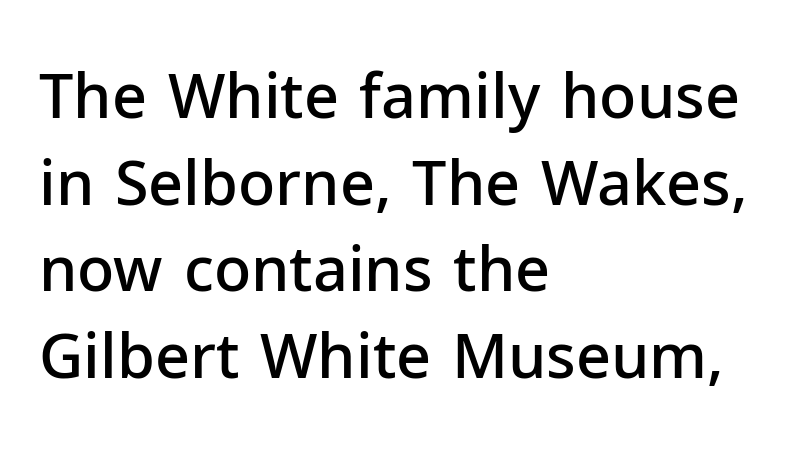
Q: Is the text bold? A: Semi-bold.
Q: Is the text italic (slanted)? A: No, it is upright.
Q: Is the typeface a serif or a sans-serif typeface? A: Sans-serif.
Q: Is the text underlined? A: No.
Q: How is the paragraph aligned? A: Left-aligned.
Q: Is the spacing between letters normal or unusually wide? A: Normal.
Q: Is the spacing between lines tight, normal or loose? A: Normal.
Q: Width (condensed, normal, or wide)? A: Normal.
Q: Stroke contrast? A: Low.
Q: x-height? A: Medium.
Q: Monospaced? A: No.
